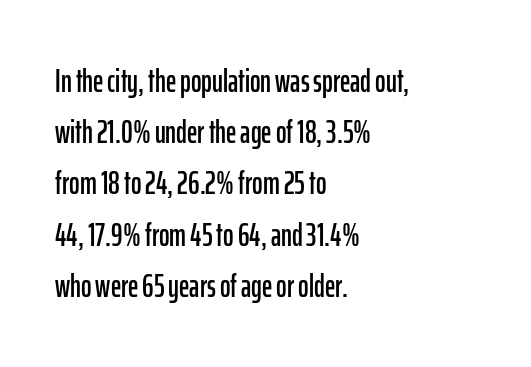
{"serif": "no", "italic": "no", "width": "condensed", "stroke_contrast": "low", "x_height": "medium", "monospaced": "no", "underline": "no", "align": "left", "line_spacing": "normal", "line_spacing_ratio": 1.6, "letter_spacing": "normal", "letter_spacing_em": 0.0, "glyph_px": 32}
